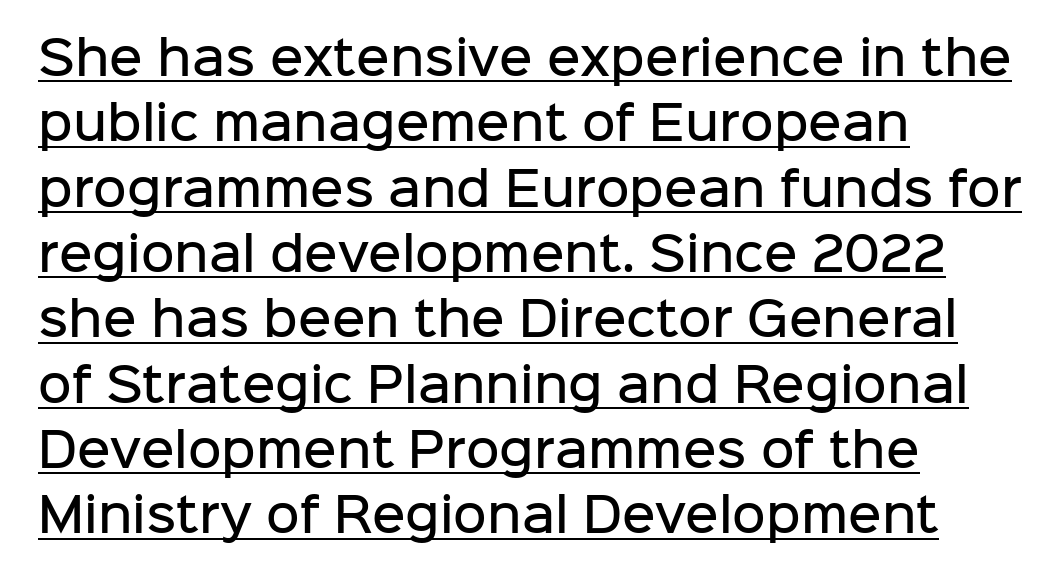
{"serif": "no", "italic": "no", "bold": "semi", "weight": "semibold", "width": "normal", "stroke_contrast": "low", "x_height": "medium", "monospaced": "no", "underline": "yes", "align": "left", "line_spacing": "normal", "line_spacing_ratio": 1.42, "letter_spacing": "normal", "letter_spacing_em": 0.0, "glyph_px": 46}
